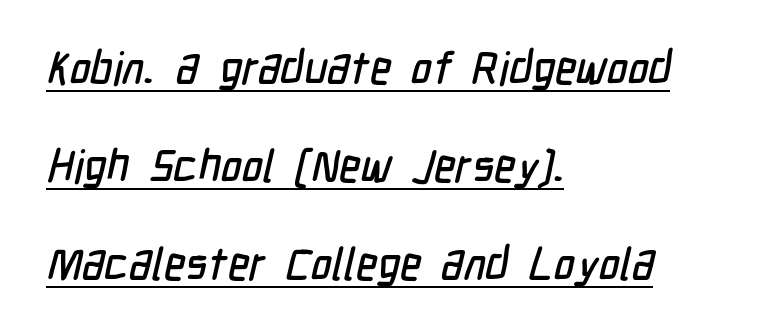
Notice how the passage keeps a crisp vertical edge on the left only. Like a heading marked for emphasis, these lines bear an underscore. Regarding leading, the lines here are spaced well apart. The passage shown is typed in a proportional face where columns would drift. Inter-character spacing is left at the font's built-in metrics.
